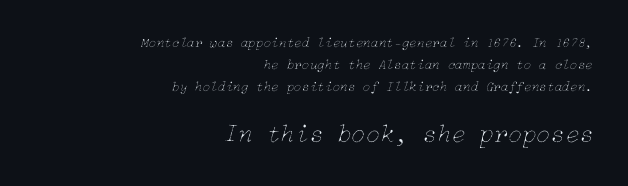
Q: Is the text bold? A: No.
Q: Is the text italic (slanted)? A: Yes, it leans right by about 15 degrees.
Q: Is the text underlined? A: No.
Q: How is the paragraph aligned? A: Right-aligned.
Q: Is the spacing between letters normal or unusually wide? A: Normal.
Q: Is the spacing between lines tight, normal or loose? A: Normal.
Q: Which block of text is set in a larger size, the first (top) or the second (bottom)? A: The second (bottom) one.
